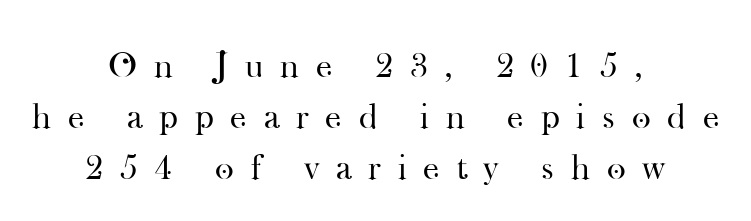
The image shows 36 px regular-weight serif type, upright; set centered, normal line spacing (1.42x), unusually wide letter spacing (+0.47 em), not underlined; high stroke contrast and a small x-height.
